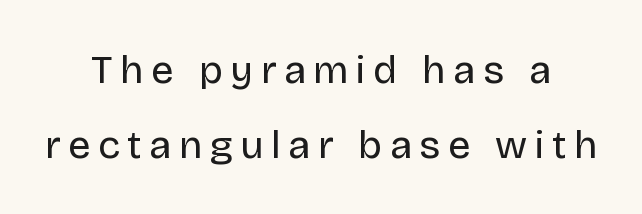
The image shows 40 px regular-weight sans-serif type, upright; set centered, line spacing 1.87x, not underlined; low stroke contrast and a large x-height.
